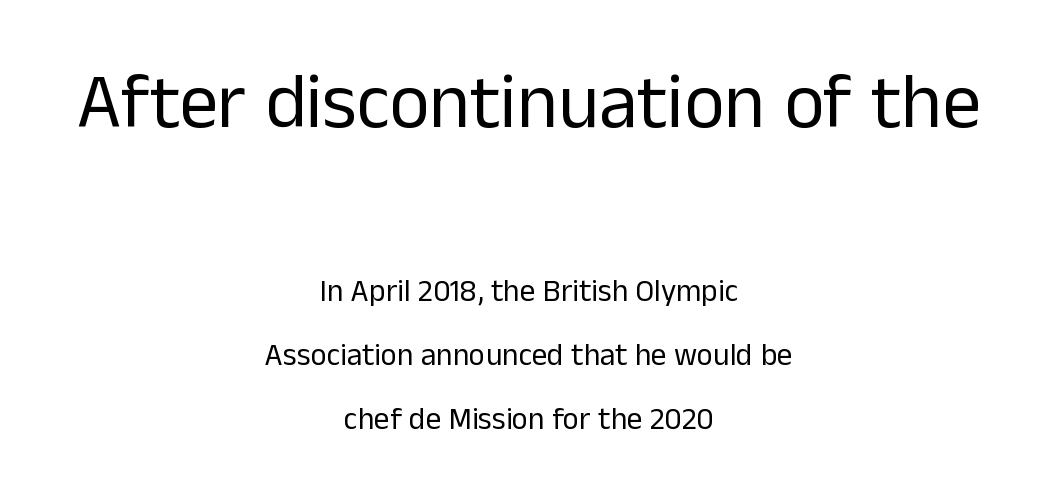
The image shows 77 px regular-weight sans-serif type, upright; set centered, loose line spacing (2.07x), normal letter spacing, not underlined; the first (top) block is 2.48x larger; low stroke contrast and a medium x-height.
